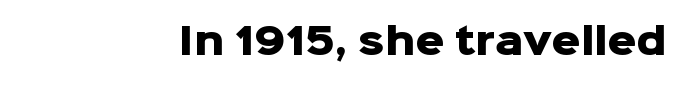
The image shows 36 px heavy sans-serif type, upright; set normal letter spacing, not underlined; low stroke contrast and a medium x-height.
